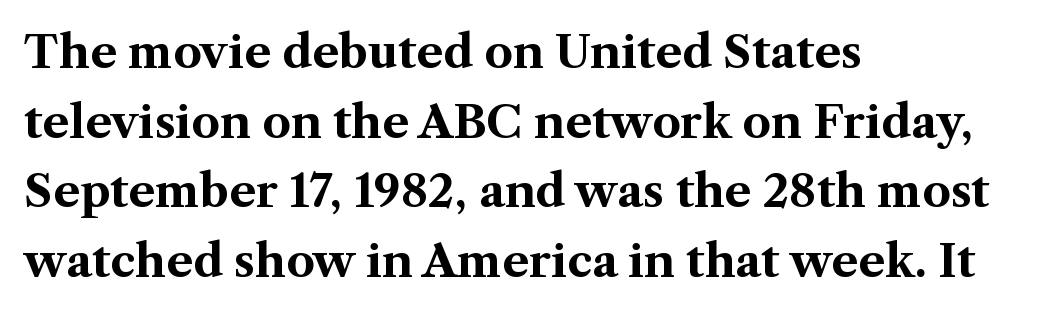
Q: Is the text bold? A: Yes.
Q: Is the text italic (slanted)? A: No, it is upright.
Q: Is the typeface a serif or a sans-serif typeface? A: Serif.
Q: Is the text underlined? A: No.
Q: How is the paragraph aligned? A: Left-aligned.
Q: Is the spacing between letters normal or unusually wide? A: Normal.
Q: Is the spacing between lines tight, normal or loose? A: Normal.
Q: Width (condensed, normal, or wide)? A: Normal.
Q: Stroke contrast? A: Medium.
Q: x-height? A: Medium.
Q: Monospaced? A: No.
